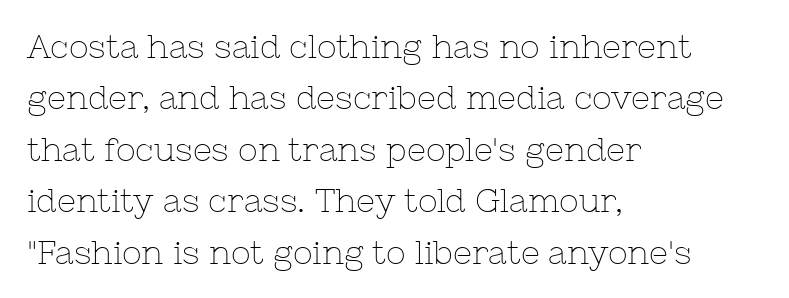
{"serif": "yes", "italic": "no", "bold": "no", "weight": "thin", "width": "normal", "stroke_contrast": "low", "x_height": "medium", "monospaced": "no", "underline": "no", "align": "left", "line_spacing": "normal", "line_spacing_ratio": 1.56, "letter_spacing": "normal", "letter_spacing_em": 0.0, "glyph_px": 33}
